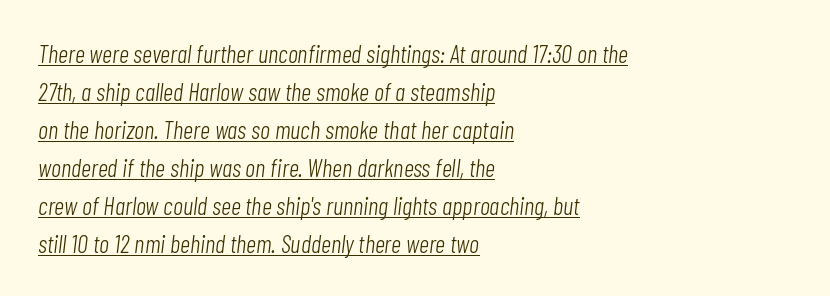
Q: Is the text bold? A: No.
Q: Is the text italic (slanted)? A: Yes, it leans right by about 7 degrees.
Q: Is the text underlined? A: Yes.
Q: How is the paragraph aligned? A: Left-aligned.
Q: Is the spacing between letters normal or unusually wide? A: Normal.
Q: Is the spacing between lines tight, normal or loose? A: Normal.
